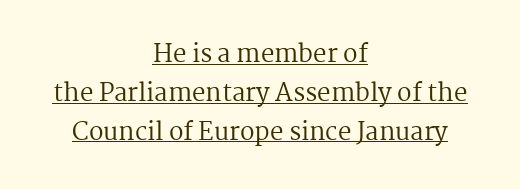
{"italic": "no", "bold": "no", "underline": "yes", "align": "center", "line_spacing": "normal", "line_spacing_ratio": 1.62, "letter_spacing": "normal", "letter_spacing_em": 0.0, "glyph_px": 24}
